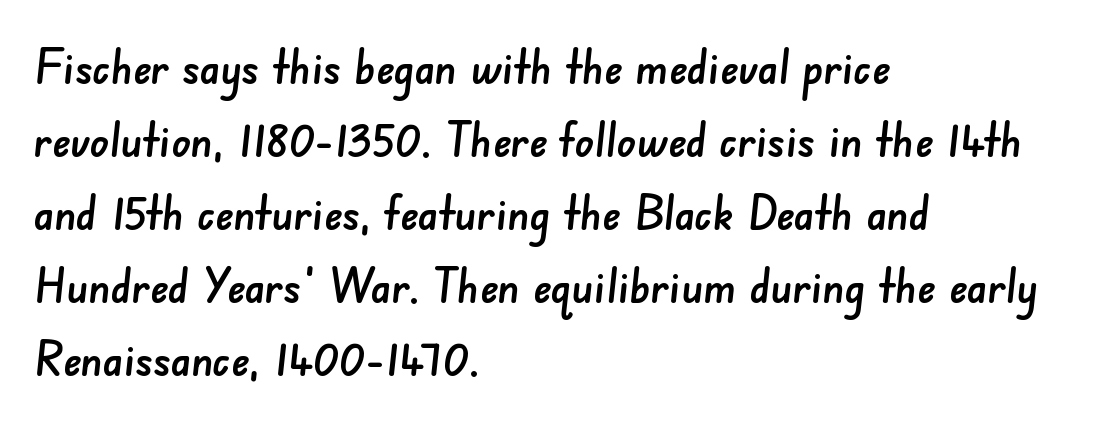
The image shows 48 px sans-serif type; set left-aligned, normal line spacing (1.52x), normal letter spacing, not underlined; low stroke contrast and a small x-height.
